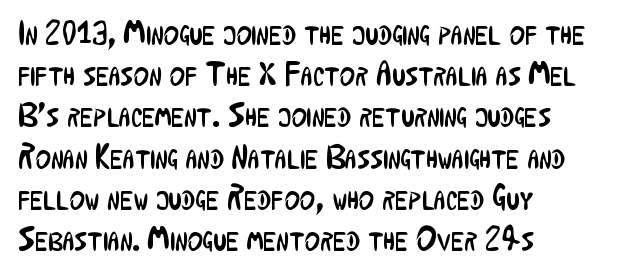
{"serif": "no", "italic": "no", "bold": "no", "weight": "regular", "width": "condensed", "stroke_contrast": "low", "x_height": "medium", "monospaced": "no", "underline": "no", "align": "left", "line_spacing": "normal", "line_spacing_ratio": 1.25, "letter_spacing": "normal", "letter_spacing_em": 0.0, "glyph_px": 33}
